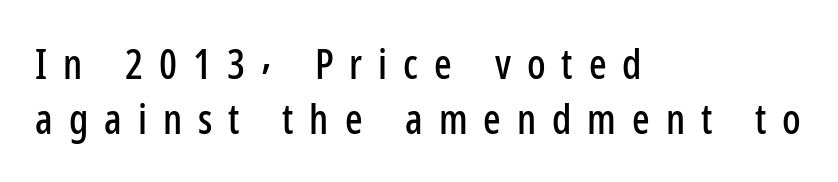
{"serif": "no", "italic": "no", "width": "condensed", "stroke_contrast": "low", "x_height": "medium", "monospaced": "no", "underline": "no", "align": "left", "line_spacing": "normal", "line_spacing_ratio": 1.34, "letter_spacing": "wide", "letter_spacing_em": 0.39, "glyph_px": 41}
